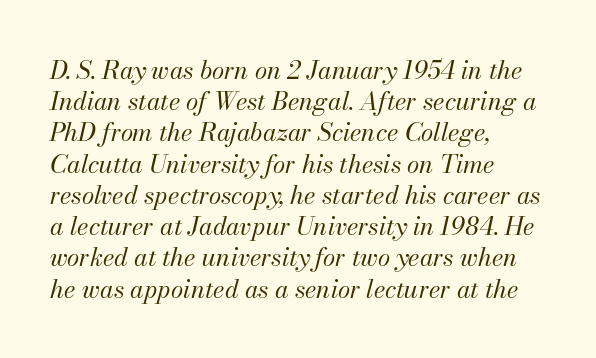
{"italic": "yes", "lean": "right", "slant_degrees": 13, "bold": "no", "underline": "no", "align": "left", "line_spacing": "normal", "line_spacing_ratio": 1.25, "letter_spacing": "normal", "letter_spacing_em": 0.0, "glyph_px": 25}
